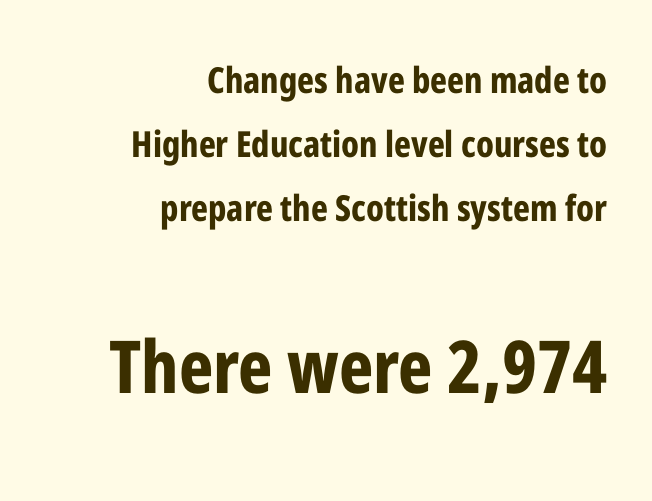
The image shows 73 px bold, condensed sans-serif type, upright; set right-aligned, line spacing 1.78x, normal letter spacing, not underlined; the second (bottom) block is 2.03x larger; low stroke contrast and a medium x-height.
